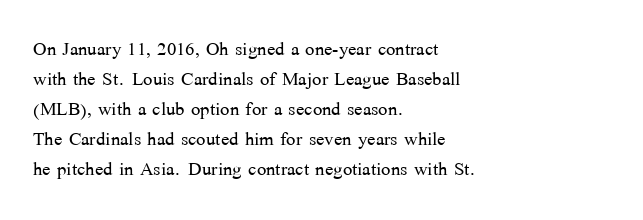
The image shows 25 px text type, upright; set left-aligned, line spacing 1.2x, normal letter spacing, not underlined.
